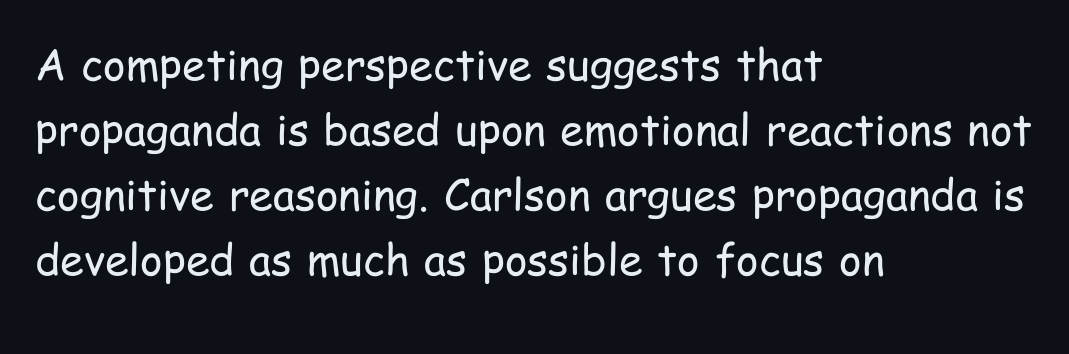
The image shows 43 px regular-weight, condensed sans-serif type, upright; set left-aligned, normal line spacing (1.51x), normal letter spacing, not underlined; low stroke contrast and a medium x-height.
